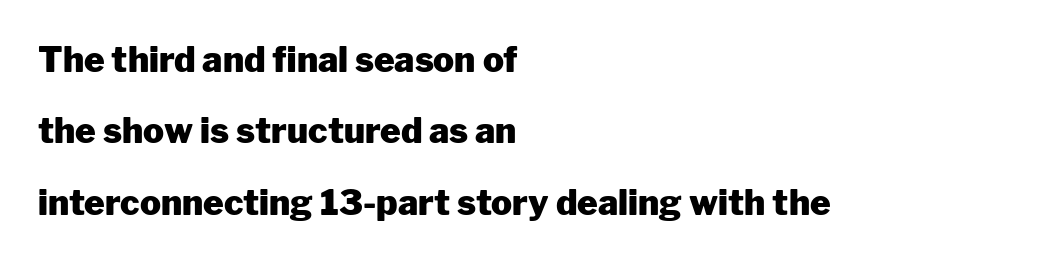
A typesetter would call this proportional, since set widths differ per character. Chunky letters — that's bold for sure. These lines stack with their left ends in a neat column. You can tell it's not italic because the verticals are truly vertical.
